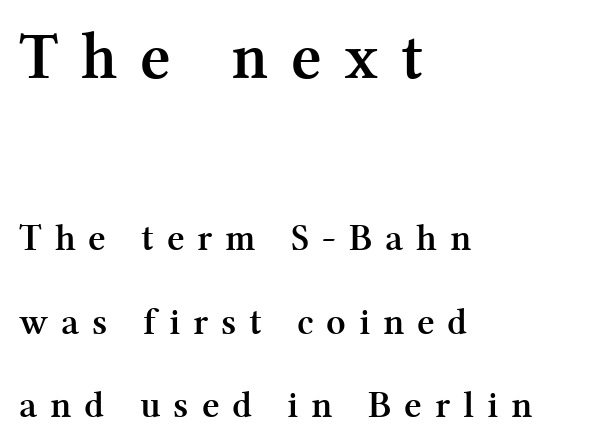
{"serif": "yes", "italic": "no", "bold": "yes", "weight": "semibold", "width": "normal", "stroke_contrast": "medium", "x_height": "medium", "monospaced": "no", "underline": "no", "align": "left", "line_spacing": "loose", "line_spacing_ratio": 2.19, "letter_spacing": "wide", "letter_spacing_em": 0.34, "larger_block": "first", "size_ratio": 1.74, "glyph_px": 66}
